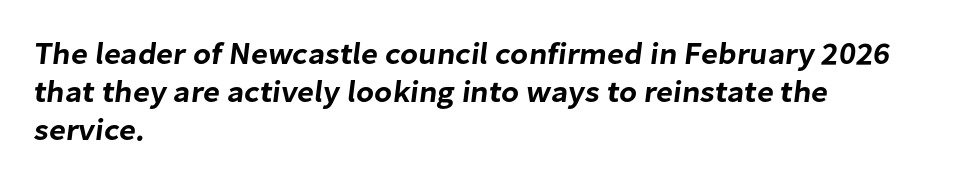
Q: Is the typeface a serif or a sans-serif typeface? A: Sans-serif.
Q: Is the text underlined? A: No.
Q: How is the paragraph aligned? A: Left-aligned.
Q: Is the spacing between letters normal or unusually wide? A: Normal.
Q: Width (condensed, normal, or wide)? A: Normal.
Q: Stroke contrast? A: Low.
Q: x-height? A: Medium.
Q: Monospaced? A: No.
